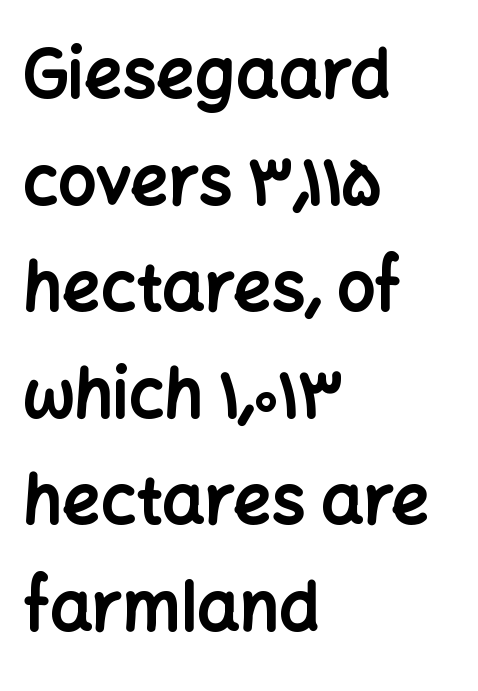
Do the characters align in a grid? No, the font is proportional. The face used here has the dense, thick strokes of a bold. The passage shown stacks its lines at a standard gap. This sample uses an upright cut, with every glyph sitting square on the baseline. Teacher's note: observe the even left margin — that is flush-left alignment.
